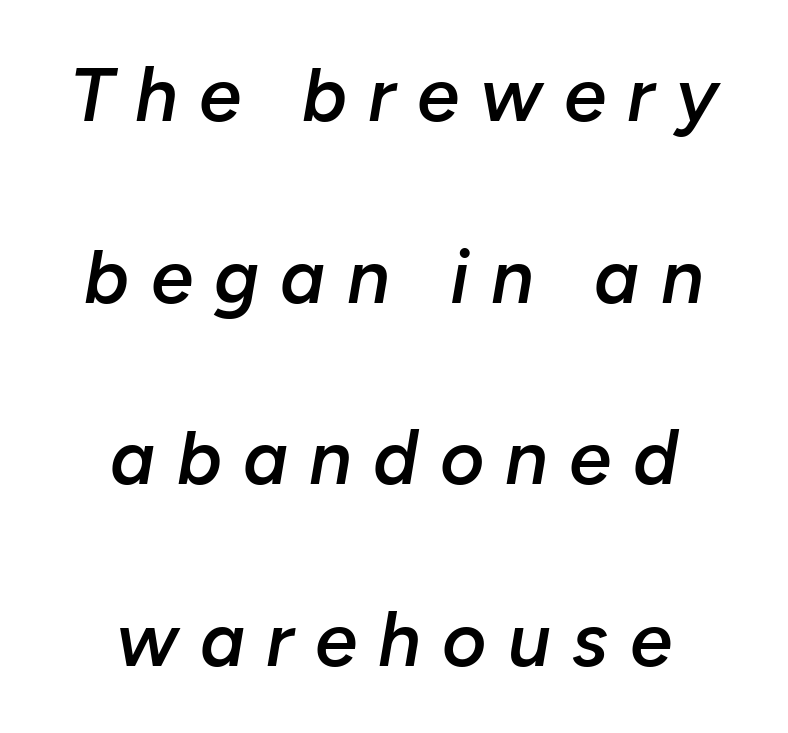
{"italic": "yes", "lean": "right", "slant_degrees": 10, "bold": "semi", "weight": "semibold", "width": "normal", "stroke_contrast": "low", "x_height": "medium", "monospaced": "no", "underline": "no", "align": "center", "line_spacing": "loose", "line_spacing_ratio": 2.39, "letter_spacing": "wide", "letter_spacing_em": 0.28, "glyph_px": 76}
